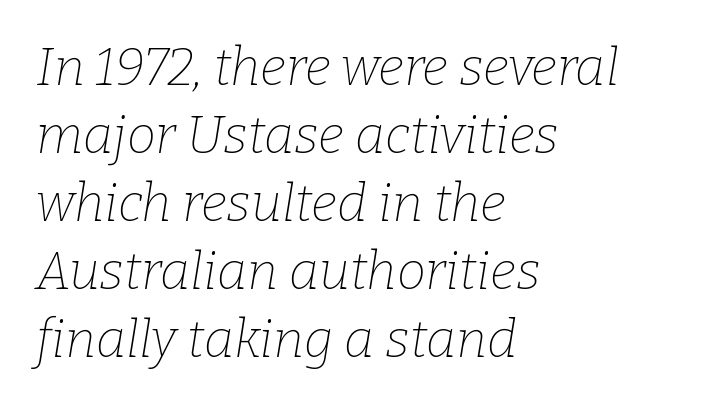
The image shows 52 px thin serif type, italic (leaning right); set left-aligned, normal line spacing (1.31x), normal letter spacing, not underlined; low stroke contrast and a medium x-height.
